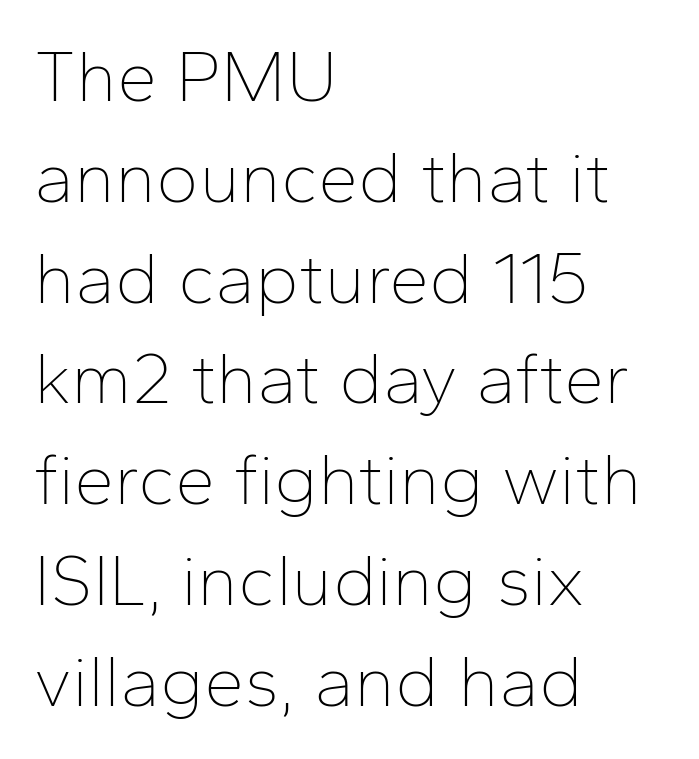
Q: Is the text bold? A: No.
Q: Is the text italic (slanted)? A: No, it is upright.
Q: Is the typeface a serif or a sans-serif typeface? A: Sans-serif.
Q: Is the text underlined? A: No.
Q: How is the paragraph aligned? A: Left-aligned.
Q: Is the spacing between letters normal or unusually wide? A: Normal.
Q: Is the spacing between lines tight, normal or loose? A: Normal.
Q: Width (condensed, normal, or wide)? A: Normal.
Q: Stroke contrast? A: Low.
Q: x-height? A: Medium.
Q: Monospaced? A: No.
